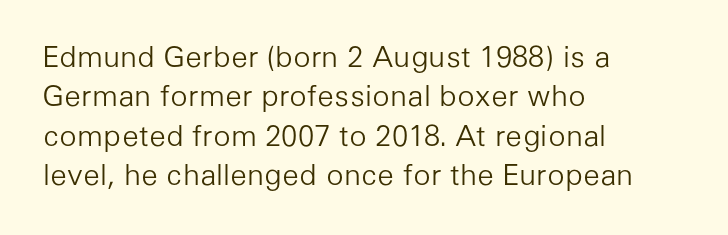
{"serif": "no", "italic": "no", "bold": "no", "weight": "light", "width": "normal", "stroke_contrast": "low", "x_height": "medium", "monospaced": "no", "underline": "no", "align": "left", "line_spacing": "normal", "line_spacing_ratio": 1.36, "letter_spacing": "normal", "letter_spacing_em": 0.0, "glyph_px": 29}
